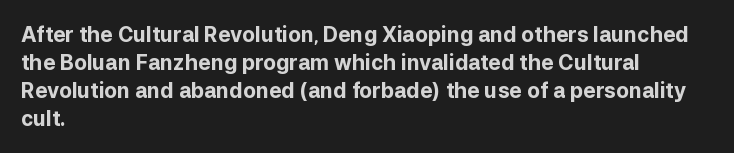
Style check: upright. Reading down the block, your eye returns to a fixed left position each line. This rendering leaves character spacing at its baseline value. Check under the words: just untouched page.
